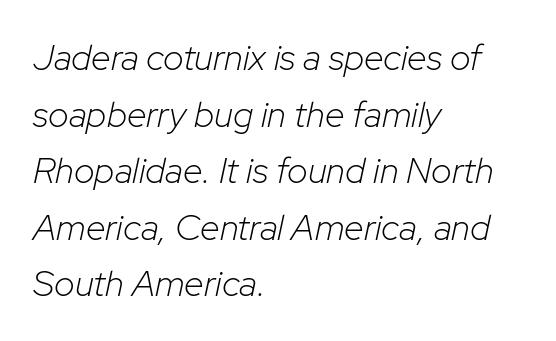
{"italic": "yes", "lean": "right", "slant_degrees": 12, "bold": "no", "weight": "light", "width": "normal", "stroke_contrast": "low", "x_height": "medium", "monospaced": "no", "underline": "no", "align": "left", "line_spacing": "normal", "line_spacing_ratio": 1.57, "letter_spacing": "normal", "letter_spacing_em": 0.0, "glyph_px": 36}
